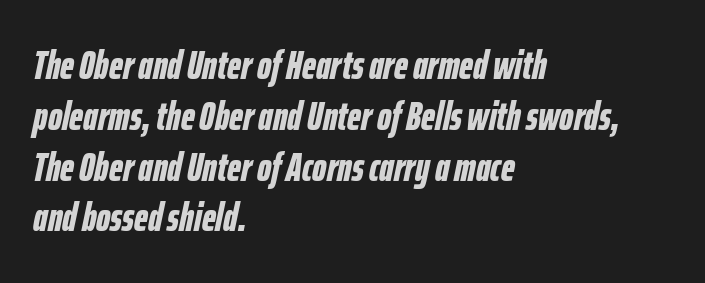
Italic? Definitely — the glyphs are oblique. The rendering keeps characters at their native spacing. Does the copy run flush right? No — it runs flush left. The passage shown is not underscored anywhere. You could not count columns in this text — the font is proportionally spaced.
